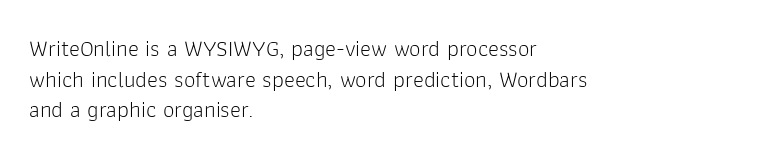
{"italic": "no", "bold": "no", "underline": "no", "align": "left", "line_spacing": "normal", "line_spacing_ratio": 1.33, "letter_spacing": "normal", "letter_spacing_em": 0.0, "glyph_px": 23}
